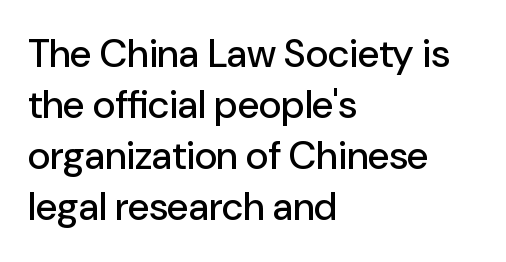
The image shows 39 px sans-serif type, upright; set left-aligned, normal line spacing (1.31x), normal letter spacing, not underlined; low stroke contrast and a medium x-height.
